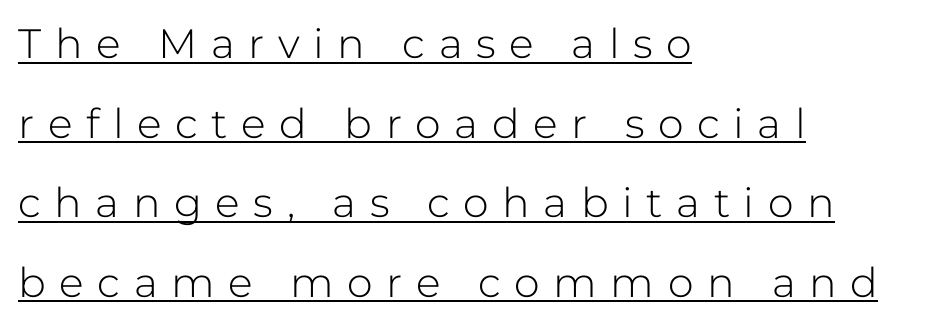
The image shows 41 px light sans-serif type, upright; set left-aligned, loose line spacing (1.94x), unusually wide letter spacing (+0.33 em), underlined; low stroke contrast and a medium x-height.
